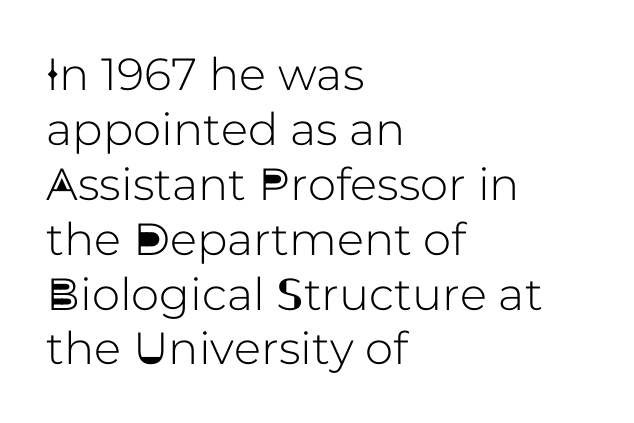
Q: Is the text italic (slanted)? A: No, it is upright.
Q: Is the typeface a serif or a sans-serif typeface? A: Sans-serif.
Q: Is the text underlined? A: No.
Q: How is the paragraph aligned? A: Left-aligned.
Q: Is the spacing between letters normal or unusually wide? A: Normal.
Q: Width (condensed, normal, or wide)? A: Normal.
Q: Stroke contrast? A: Low.
Q: x-height? A: Medium.
Q: Monospaced? A: No.
